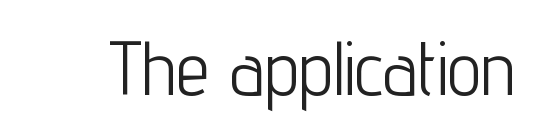
Q: Is the text bold? A: No.
Q: Is the text italic (slanted)? A: No, it is upright.
Q: Is the typeface a serif or a sans-serif typeface? A: Sans-serif.
Q: Is the text underlined? A: No.
Q: Is the spacing between letters normal or unusually wide? A: Normal.
Q: Width (condensed, normal, or wide)? A: Condensed.
Q: Stroke contrast? A: Low.
Q: x-height? A: Medium.
Q: Monospaced? A: No.
